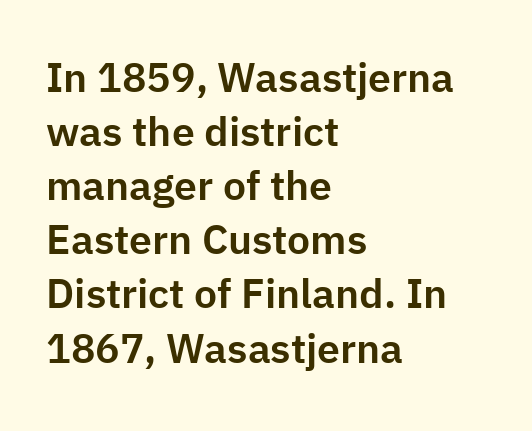
Q: Is the text italic (slanted)? A: No, it is upright.
Q: Is the typeface a serif or a sans-serif typeface? A: Sans-serif.
Q: Is the text underlined? A: No.
Q: How is the paragraph aligned? A: Left-aligned.
Q: Is the spacing between letters normal or unusually wide? A: Normal.
Q: Is the spacing between lines tight, normal or loose? A: Normal.
Q: Width (condensed, normal, or wide)? A: Normal.
Q: Stroke contrast? A: Low.
Q: x-height? A: Medium.
Q: Monospaced? A: No.
